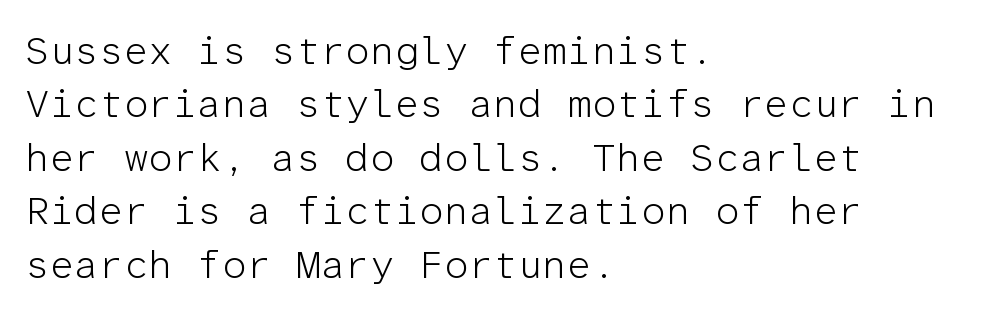
Caption: standard tracking, unaltered. Looks like terminal output: every glyph gets an equal slot. Beneath every word, the page is bare. Weight class: somewhere from thin through regular. The letters stand straight up with perfectly vertical stems. Font category for this specimen: sans-serif.
